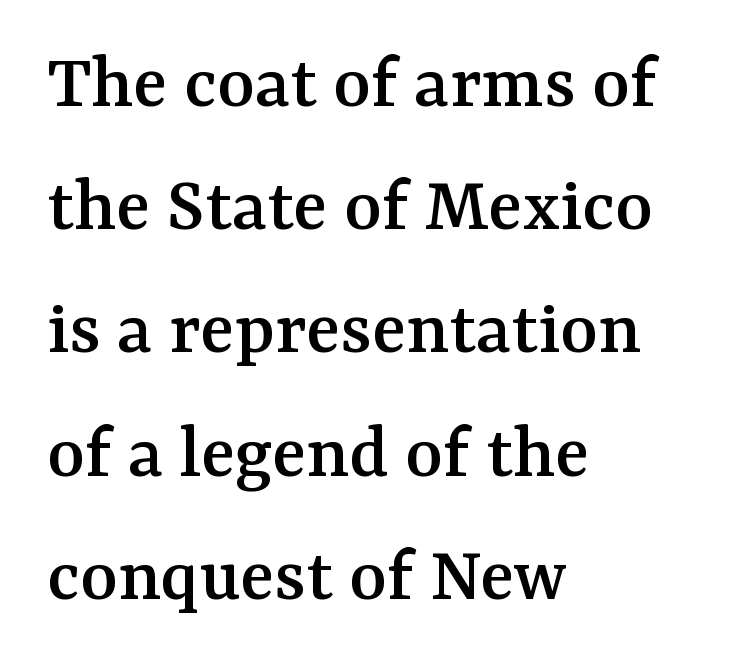
Q: Is the text italic (slanted)? A: No, it is upright.
Q: Is the typeface a serif or a sans-serif typeface? A: Serif.
Q: Is the text underlined? A: No.
Q: How is the paragraph aligned? A: Left-aligned.
Q: Is the spacing between letters normal or unusually wide? A: Normal.
Q: Is the spacing between lines tight, normal or loose? A: Normal.
Q: Width (condensed, normal, or wide)? A: Normal.
Q: Stroke contrast? A: Medium.
Q: x-height? A: Medium.
Q: Monospaced? A: No.
